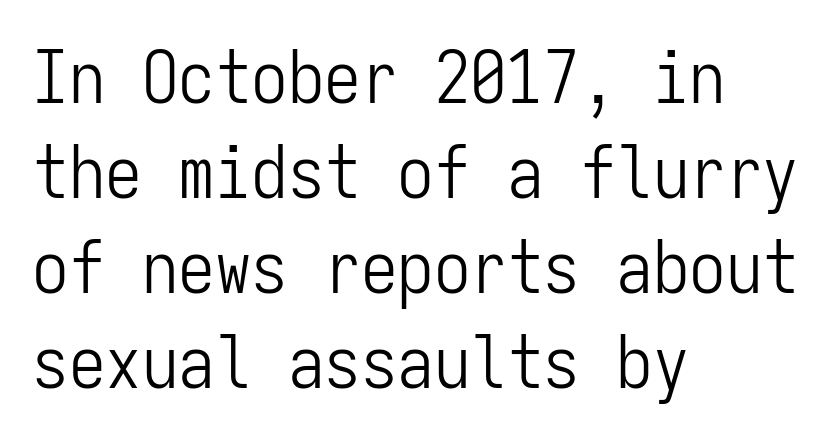
The image shows 73 px light, condensed sans-serif type, upright, monospaced; set left-aligned, normal line spacing (1.3x), normal letter spacing, not underlined; low stroke contrast and a medium x-height.
